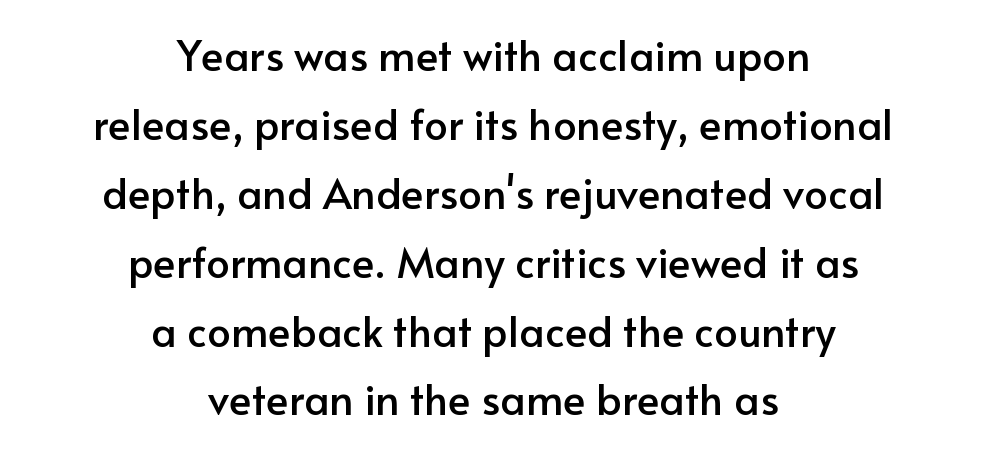
Q: Is the text italic (slanted)? A: No, it is upright.
Q: Is the typeface a serif or a sans-serif typeface? A: Sans-serif.
Q: Is the text underlined? A: No.
Q: How is the paragraph aligned? A: Centered.
Q: Is the spacing between letters normal or unusually wide? A: Normal.
Q: Is the spacing between lines tight, normal or loose? A: Normal.
Q: Width (condensed, normal, or wide)? A: Normal.
Q: Stroke contrast? A: Low.
Q: x-height? A: Small.
Q: Monospaced? A: No.
